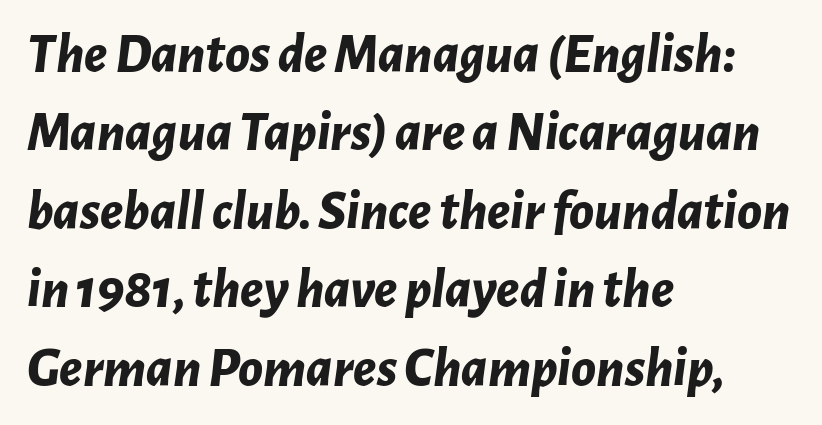
The image shows 56 px bold type, italic (leaning right); set left-aligned, normal line spacing (1.4x), normal letter spacing, not underlined; low stroke contrast and a medium x-height.
